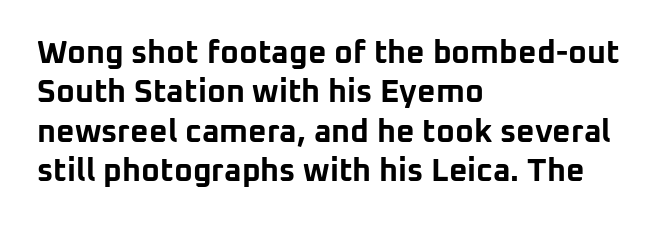
{"serif": "no", "italic": "no", "bold": "yes", "weight": "bold", "width": "normal", "stroke_contrast": "low", "x_height": "medium", "monospaced": "no", "underline": "no", "align": "left", "line_spacing_ratio": 1.23, "letter_spacing": "normal", "letter_spacing_em": 0.0, "glyph_px": 32}
